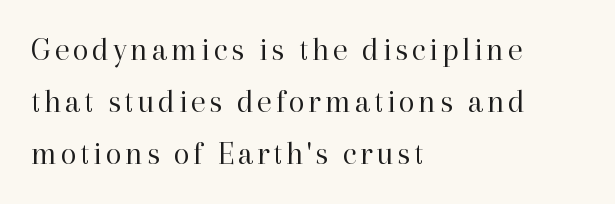
Is there much room between lines? A standard amount, neither cramped nor airy. Unmarked baselines from the first word to the last. All the whitespace from short lines collects on the right. The face used here is seriffed, in the tradition of book romans.
